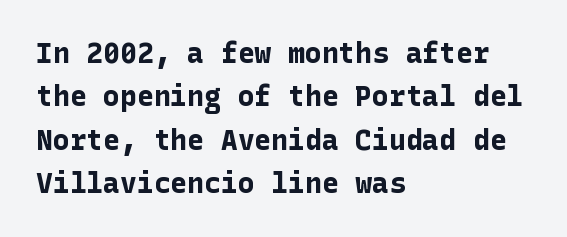
Q: Is the text bold? A: Yes.
Q: Is the text italic (slanted)? A: No, it is upright.
Q: Is the typeface a serif or a sans-serif typeface? A: Sans-serif.
Q: Is the text underlined? A: No.
Q: How is the paragraph aligned? A: Left-aligned.
Q: Is the spacing between letters normal or unusually wide? A: Normal.
Q: Is the spacing between lines tight, normal or loose? A: Normal.
Q: Width (condensed, normal, or wide)? A: Normal.
Q: Stroke contrast? A: Low.
Q: x-height? A: Medium.
